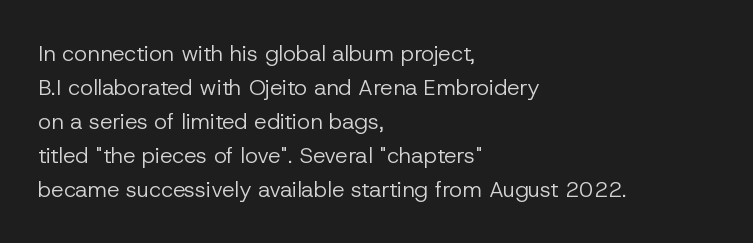
Q: Is the text bold? A: No.
Q: Is the text italic (slanted)? A: No, it is upright.
Q: Is the text underlined? A: No.
Q: How is the paragraph aligned? A: Left-aligned.
Q: Is the spacing between letters normal or unusually wide? A: Normal.
Q: Is the spacing between lines tight, normal or loose? A: Normal.
